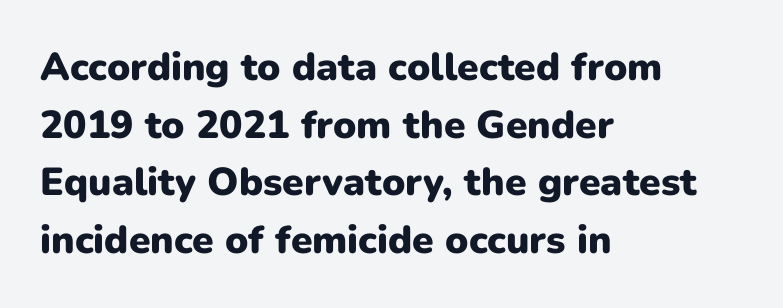
Q: Is the text bold? A: Yes.
Q: Is the text italic (slanted)? A: No, it is upright.
Q: Is the typeface a serif or a sans-serif typeface? A: Sans-serif.
Q: Is the text underlined? A: No.
Q: How is the paragraph aligned? A: Left-aligned.
Q: Is the spacing between letters normal or unusually wide? A: Normal.
Q: Is the spacing between lines tight, normal or loose? A: Normal.
Q: Width (condensed, normal, or wide)? A: Normal.
Q: Stroke contrast? A: Low.
Q: x-height? A: Medium.
Q: Monospaced? A: No.
